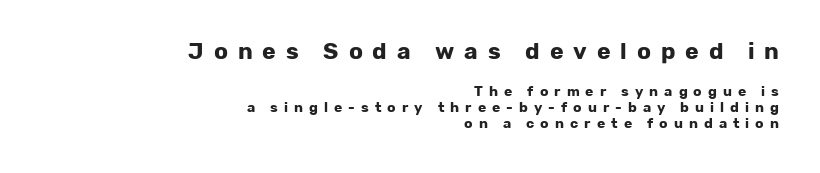
Q: Is the text bold? A: Yes.
Q: Is the text italic (slanted)? A: No, it is upright.
Q: Is the text underlined? A: No.
Q: How is the paragraph aligned? A: Right-aligned.
Q: Is the spacing between letters normal or unusually wide? A: Unusually wide.
Q: Is the spacing between lines tight, normal or loose? A: Tight.
Q: Which block of text is set in a larger size, the first (top) or the second (bottom)? A: The first (top) one.
